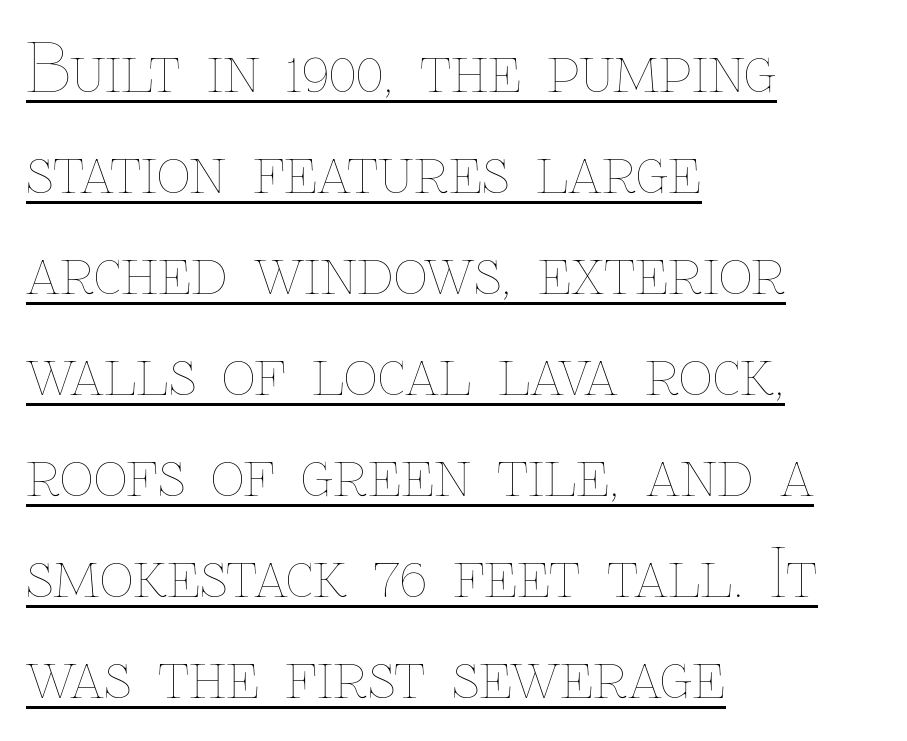
Short and long lines alike share a common starting point at left. The rows are spaced the way most documents space them. This reads as an unemphasized weight, regular at the heaviest. A typographer would call this underscored text.
